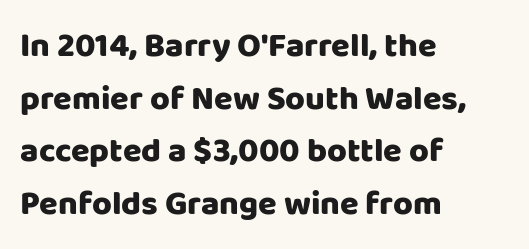
{"serif": "no", "italic": "no", "bold": "yes", "weight": "heavy", "width": "normal", "stroke_contrast": "low", "x_height": "large", "monospaced": "no", "underline": "no", "align": "left", "line_spacing": "normal", "line_spacing_ratio": 1.55, "letter_spacing": "normal", "letter_spacing_em": 0.0, "glyph_px": 34}
